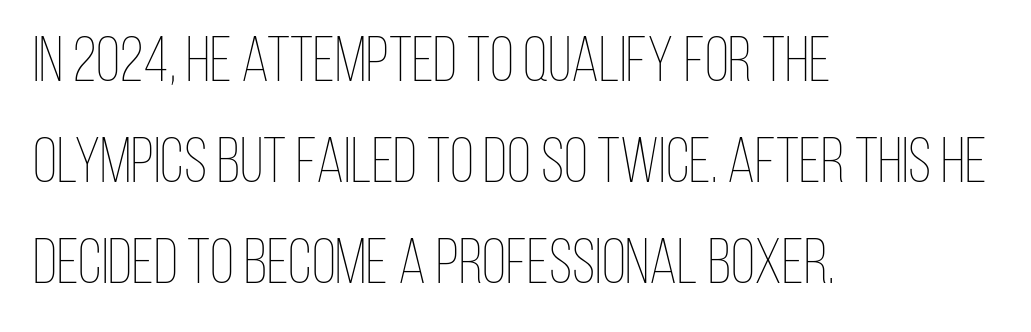
{"italic": "no", "bold": "no", "weight": "thin", "width": "condensed", "stroke_contrast": "low", "x_height": "large", "monospaced": "no", "underline": "no", "align": "left", "line_spacing": "normal", "line_spacing_ratio": 1.6, "letter_spacing": "normal", "letter_spacing_em": 0.0, "glyph_px": 63}
